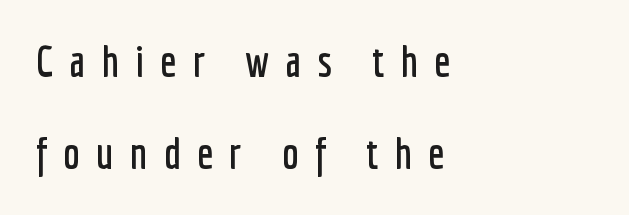
The image shows 43 px condensed sans-serif type, upright; set left-aligned, loose line spacing (2.15x), unusually wide letter spacing (+0.37 em), not underlined; low stroke contrast and a medium x-height.
